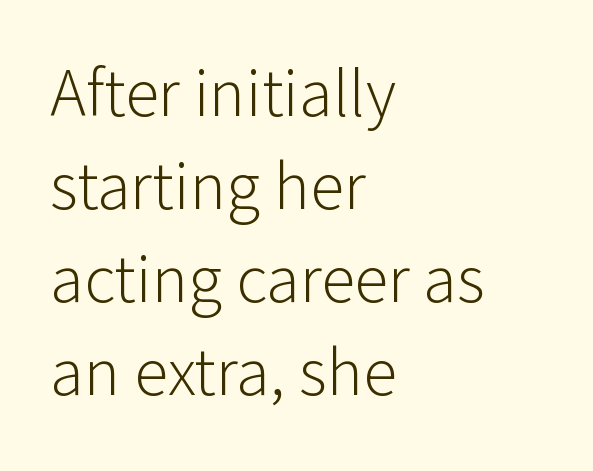
The axis of the letterforms is exactly vertical. Left-aligned paragraph, ragged on the right. The rendering uses natural spacing where letterforms have individual widths. The rows are spaced the way most documents space them. The passage shown is not underscored anywhere.
